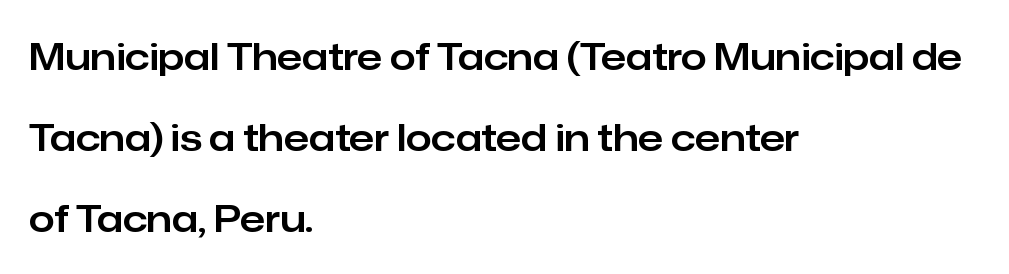
Q: Is the text italic (slanted)? A: No, it is upright.
Q: Is the typeface a serif or a sans-serif typeface? A: Sans-serif.
Q: Is the text underlined? A: No.
Q: How is the paragraph aligned? A: Left-aligned.
Q: Is the spacing between letters normal or unusually wide? A: Normal.
Q: Is the spacing between lines tight, normal or loose? A: Loose.
Q: Width (condensed, normal, or wide)? A: Normal.
Q: Stroke contrast? A: Low.
Q: x-height? A: Medium.
Q: Monospaced? A: No.
